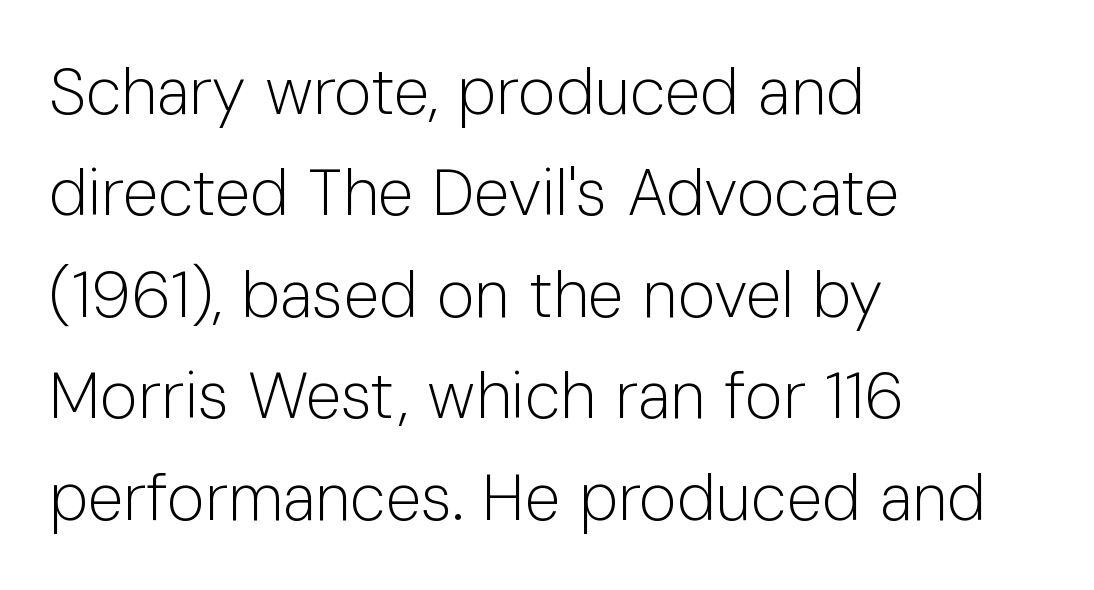
Q: Is the text bold? A: No.
Q: Is the text italic (slanted)? A: No, it is upright.
Q: Is the typeface a serif or a sans-serif typeface? A: Sans-serif.
Q: Is the text underlined? A: No.
Q: How is the paragraph aligned? A: Left-aligned.
Q: Is the spacing between letters normal or unusually wide? A: Normal.
Q: Is the spacing between lines tight, normal or loose? A: Normal.
Q: Width (condensed, normal, or wide)? A: Normal.
Q: Stroke contrast? A: Low.
Q: x-height? A: Medium.
Q: Monospaced? A: No.
